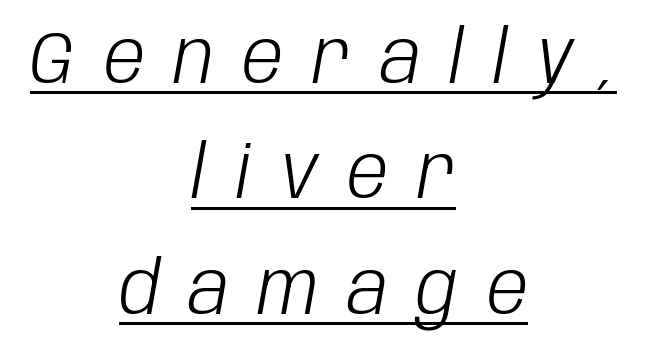
The font is comparable to plain body text, perhaps lighter. Centered paragraph, ragged on both sides. Look at the tracking — it's clearly loosened, letters drifting apart. Whoever set this chose a conventional vertical rhythm. The face used here appears with an underline applied. Emphasis-style slanted type is in use.
